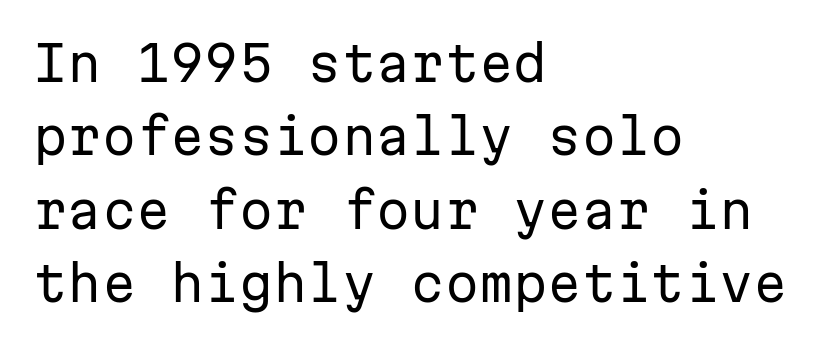
The image shows 49 px regular-weight sans-serif type, upright, monospaced; set left-aligned, normal line spacing (1.5x), normal letter spacing, not underlined; low stroke contrast and a medium x-height.
